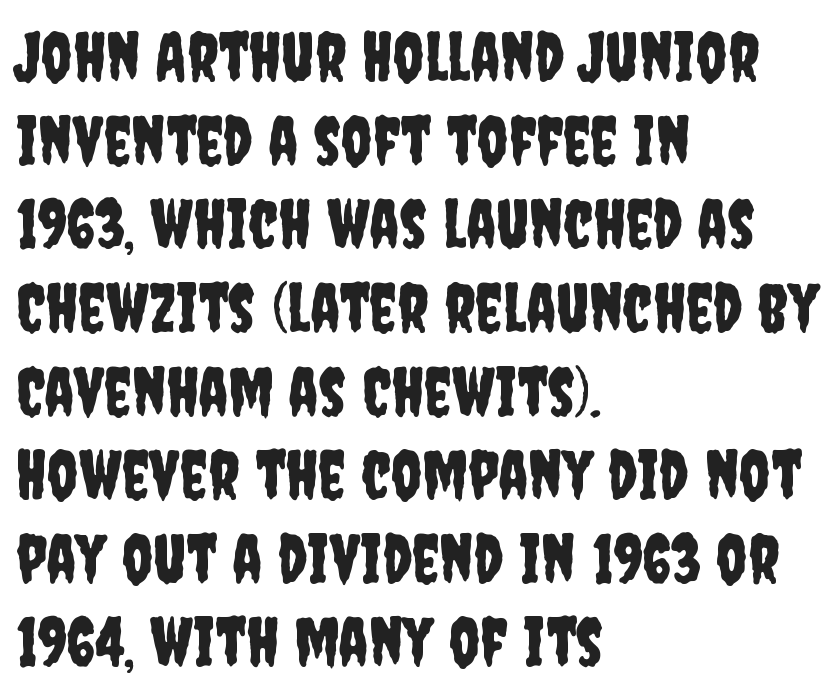
{"serif": "no", "italic": "no", "width": "condensed", "stroke_contrast": "low", "x_height": "large", "monospaced": "no", "underline": "no", "align": "left", "line_spacing_ratio": 1.23, "letter_spacing": "normal", "letter_spacing_em": 0.0, "glyph_px": 68}
